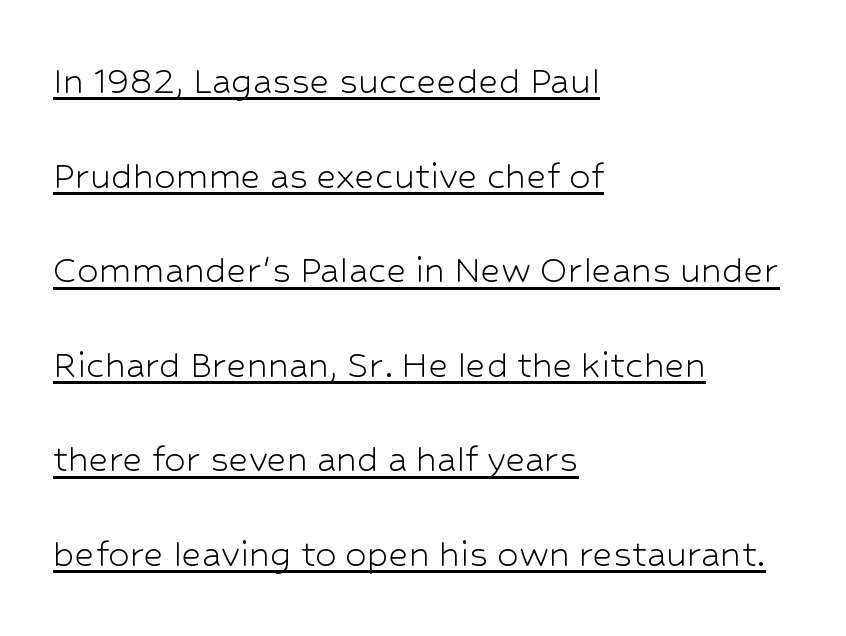
Q: Is the text bold? A: No.
Q: Is the text italic (slanted)? A: No, it is upright.
Q: Is the typeface a serif or a sans-serif typeface? A: Sans-serif.
Q: Is the text underlined? A: Yes.
Q: How is the paragraph aligned? A: Left-aligned.
Q: Is the spacing between letters normal or unusually wide? A: Normal.
Q: Is the spacing between lines tight, normal or loose? A: Loose.
Q: Width (condensed, normal, or wide)? A: Normal.
Q: Stroke contrast? A: Low.
Q: x-height? A: Medium.
Q: Monospaced? A: No.
